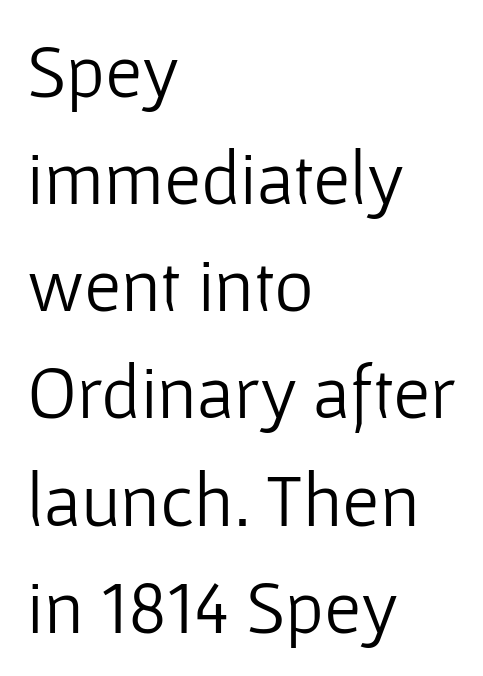
Q: Is the text bold? A: No.
Q: Is the text italic (slanted)? A: No, it is upright.
Q: Is the typeface a serif or a sans-serif typeface? A: Sans-serif.
Q: Is the text underlined? A: No.
Q: How is the paragraph aligned? A: Left-aligned.
Q: Is the spacing between letters normal or unusually wide? A: Normal.
Q: Is the spacing between lines tight, normal or loose? A: Normal.
Q: Width (condensed, normal, or wide)? A: Normal.
Q: Stroke contrast? A: Low.
Q: x-height? A: Medium.
Q: Monospaced? A: No.
